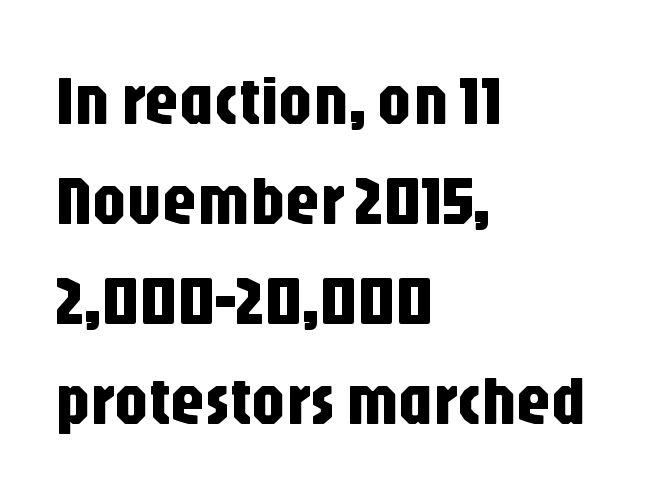
Glyph-to-glyph distance matches everyday printed text. Is this a sans? Yes — the strokes have no serifs. Varying glyph widths throughout — classic text-font behaviour. The typography opts for an upright posture over an oblique one. Regular leading.
